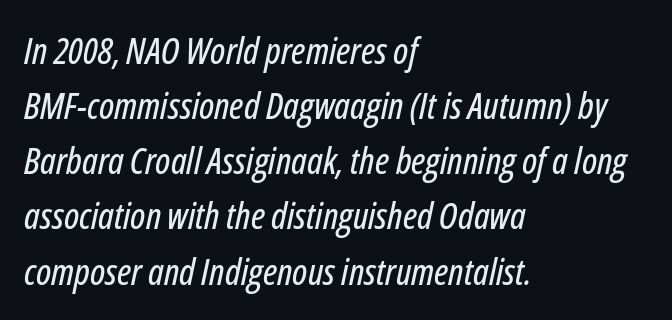
Q: Is the text italic (slanted)? A: Yes, it leans right by about 12 degrees.
Q: Is the text underlined? A: No.
Q: How is the paragraph aligned? A: Left-aligned.
Q: Is the spacing between letters normal or unusually wide? A: Normal.
Q: Is the spacing between lines tight, normal or loose? A: Normal.
Q: Width (condensed, normal, or wide)? A: Condensed.
Q: Stroke contrast? A: Low.
Q: x-height? A: Medium.
Q: Monospaced? A: No.
